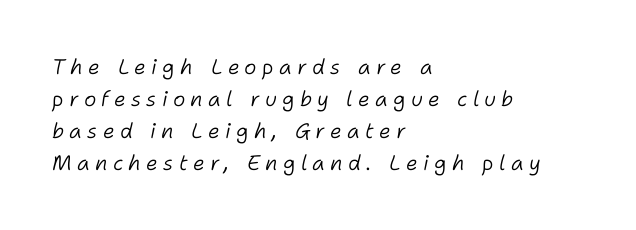
The image shows 21 px text type, italic (leaning right); set left-aligned, normal line spacing (1.53x), unusually wide letter spacing (+0.25 em), not underlined.
